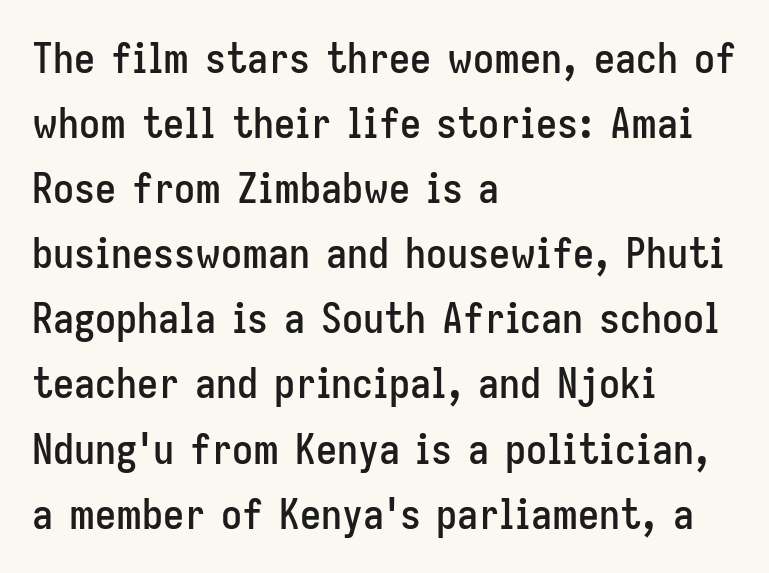
{"serif": "no", "italic": "no", "width": "condensed", "stroke_contrast": "low", "x_height": "medium", "monospaced": "no", "underline": "no", "align": "left", "line_spacing": "normal", "line_spacing_ratio": 1.55, "letter_spacing": "normal", "letter_spacing_em": 0.0, "glyph_px": 42}
